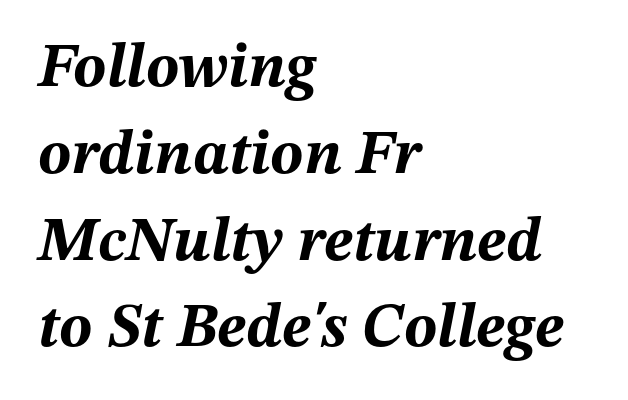
Q: Is the text bold? A: Yes.
Q: Is the text italic (slanted)? A: Yes, it leans right by about 12 degrees.
Q: Is the text underlined? A: No.
Q: How is the paragraph aligned? A: Left-aligned.
Q: Is the spacing between letters normal or unusually wide? A: Normal.
Q: Is the spacing between lines tight, normal or loose? A: Normal.
Q: Width (condensed, normal, or wide)? A: Normal.
Q: Stroke contrast? A: Medium.
Q: x-height? A: Medium.
Q: Monospaced? A: No.
